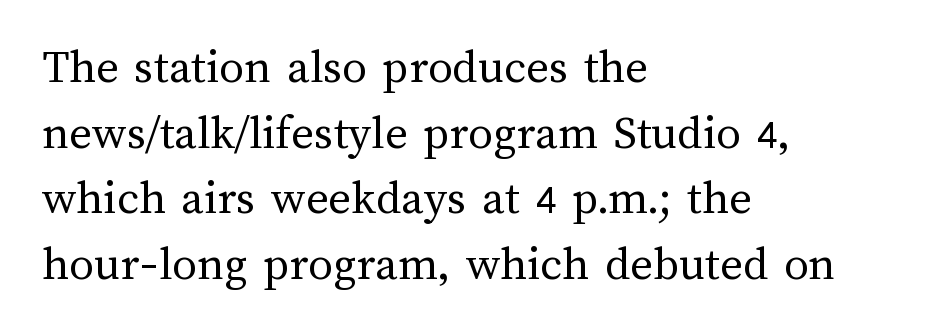
{"italic": "no", "bold": "no", "weight": "regular", "width": "normal", "stroke_contrast": "medium", "x_height": "medium", "monospaced": "no", "underline": "no", "align": "left", "line_spacing": "normal", "line_spacing_ratio": 1.34, "letter_spacing": "normal", "letter_spacing_em": 0.0, "glyph_px": 49}
